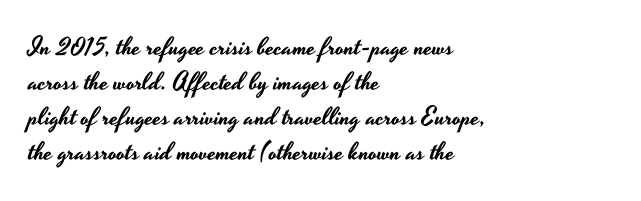
The rendering uses a moderate line-height, typical for paragraphs. A typesetter would call this zero additional tracking. Teacher's note: observe the even left margin — that is flush-left alignment. The string is rendered with underlining switched off.
